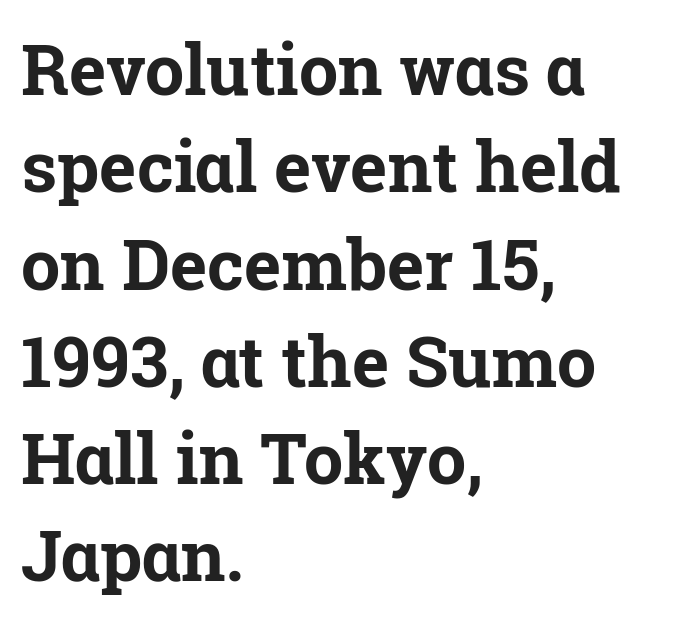
The image shows 70 px bold serif type, upright; set left-aligned, normal line spacing (1.39x), normal letter spacing, not underlined; low stroke contrast and a medium x-height.
